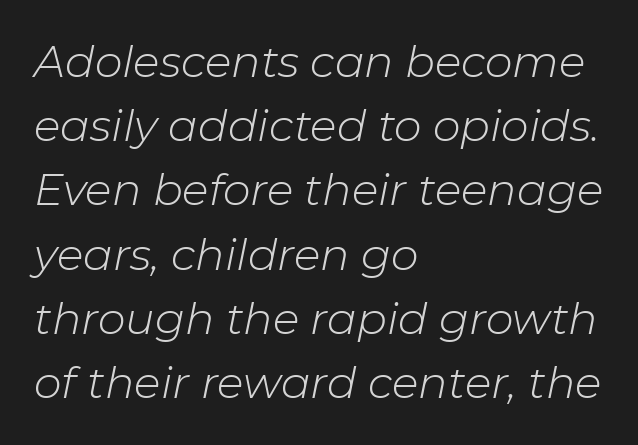
The image shows 44 px light type, italic (leaning right); set left-aligned, normal line spacing (1.46x), normal letter spacing, not underlined; low stroke contrast and a medium x-height.
